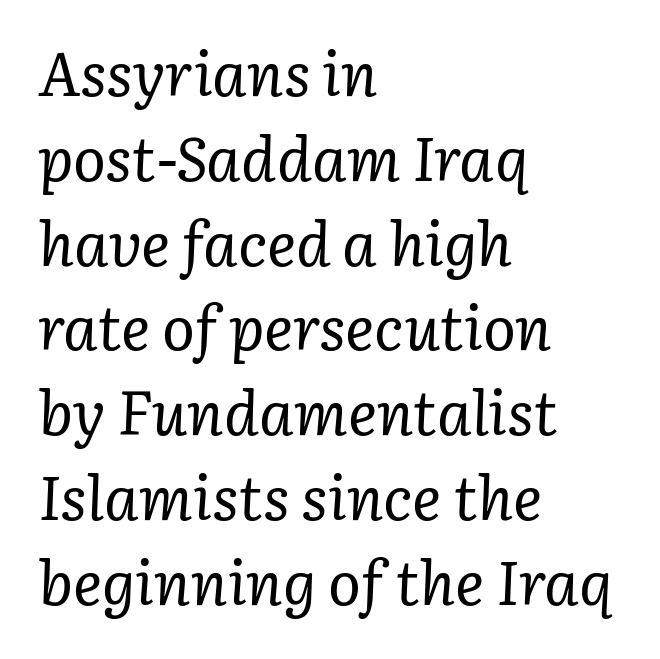
No word sits above an underline. The type family on display is of the serif kind. These lines are rendered in a variable-pitch font. Honestly, the letter spacing is just normal — you wouldn't notice it.
